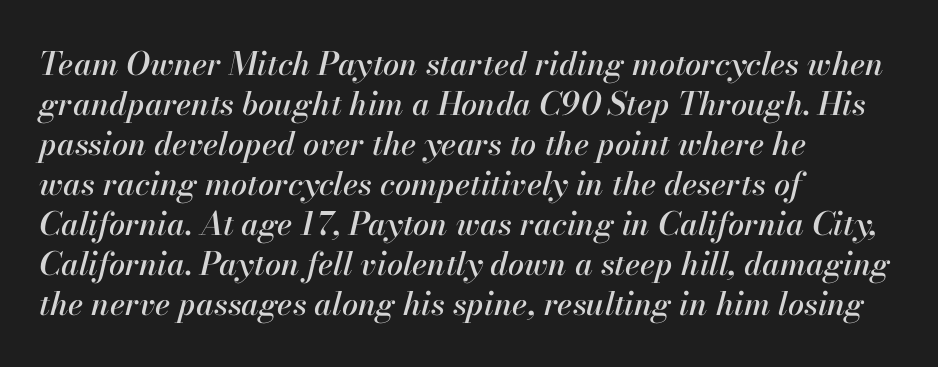
Letter spacing: default. Honestly, the row spacing looks completely unremarkable. The passage shown is typed in a proportional face where columns would drift. These lines were composed using italics.
